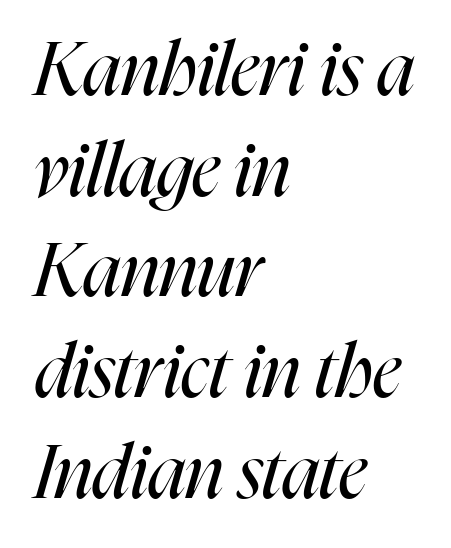
The image shows 74 px regular-weight, condensed type, italic (leaning right); set left-aligned, normal line spacing (1.36x), normal letter spacing, not underlined; high stroke contrast and a medium x-height.
